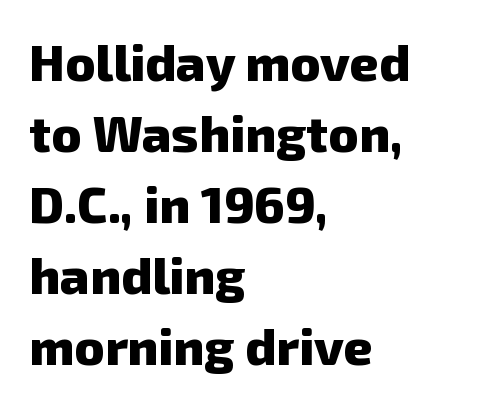
{"serif": "no", "bold": "yes", "weight": "heavy", "width": "normal", "stroke_contrast": "low", "x_height": "medium", "monospaced": "no", "underline": "no", "align": "left", "line_spacing": "normal", "line_spacing_ratio": 1.39, "letter_spacing": "normal", "letter_spacing_em": 0.0, "glyph_px": 51}
